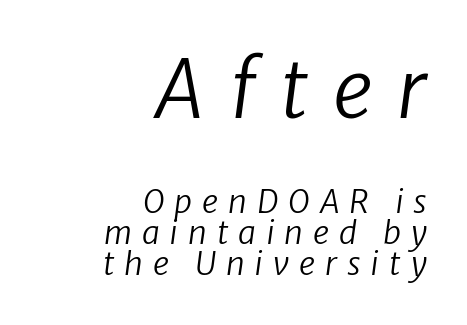
Size hierarchy here favors the leading block over the trailing one. Proportional: the letters do not fall into vertical columns. Vertical stems look standard width or narrower in stroke. Is there much room between lines? No — they nearly touch. The face used here is rendered with a markedly widened letterfit. Style check: oblique.
